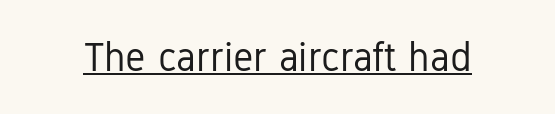
Q: Is the text bold? A: No.
Q: Is the text italic (slanted)? A: No, it is upright.
Q: Is the typeface a serif or a sans-serif typeface? A: Sans-serif.
Q: Is the text underlined? A: Yes.
Q: Is the spacing between letters normal or unusually wide? A: Normal.
Q: Width (condensed, normal, or wide)? A: Condensed.
Q: Stroke contrast? A: Low.
Q: x-height? A: Medium.
Q: Monospaced? A: No.
